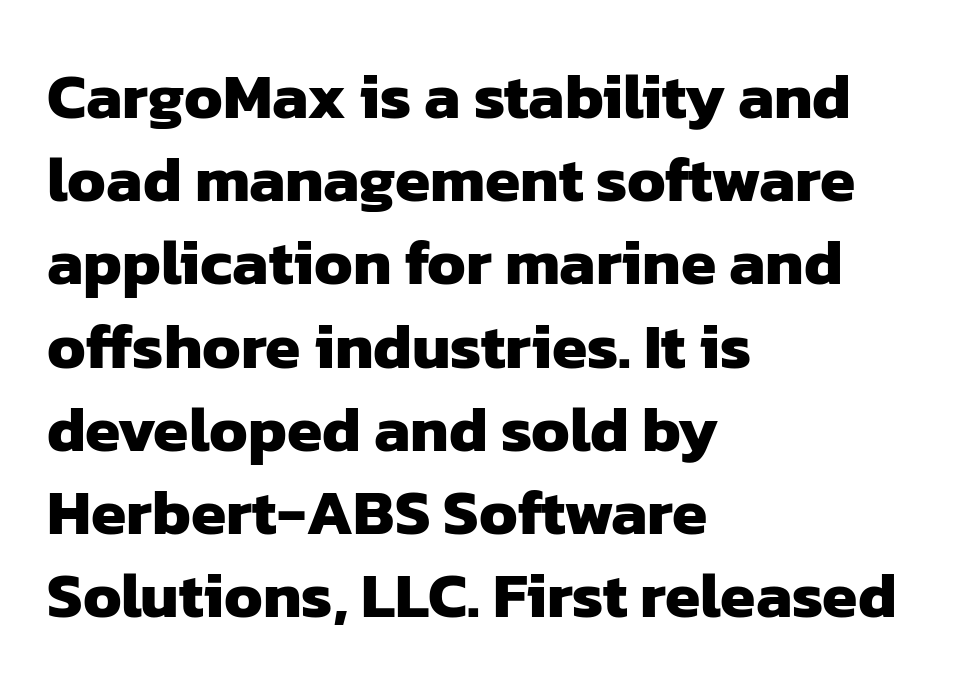
The letterforms sit shoulder to shoulder at normal distance. Unlike a traditional serif, this face leaves its strokes unadorned. The space directly below the letters is spotless. These lines are rendered in a variable-pitch font. Plenty of ink on the page — the face is bold. Left-aligned paragraph, ragged on the right.
